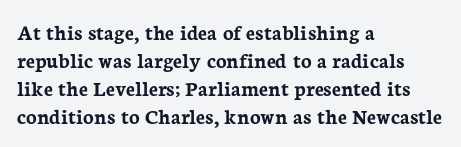
Q: Is the text bold? A: Yes.
Q: Is the text italic (slanted)? A: No, it is upright.
Q: Is the text underlined? A: No.
Q: How is the paragraph aligned? A: Left-aligned.
Q: Is the spacing between letters normal or unusually wide? A: Normal.
Q: Is the spacing between lines tight, normal or loose? A: Normal.
